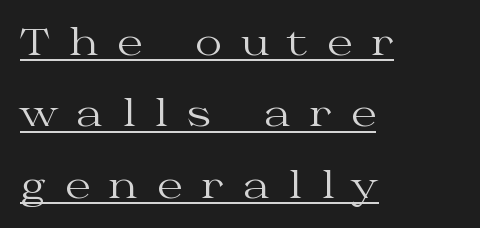
Q: Is the text bold? A: No.
Q: Is the text italic (slanted)? A: No, it is upright.
Q: Is the typeface a serif or a sans-serif typeface? A: Serif.
Q: Is the text underlined? A: Yes.
Q: How is the paragraph aligned? A: Left-aligned.
Q: Is the spacing between letters normal or unusually wide? A: Unusually wide.
Q: Is the spacing between lines tight, normal or loose? A: Loose.
Q: Width (condensed, normal, or wide)? A: Wide.
Q: Stroke contrast? A: Medium.
Q: x-height? A: Medium.
Q: Monospaced? A: No.
